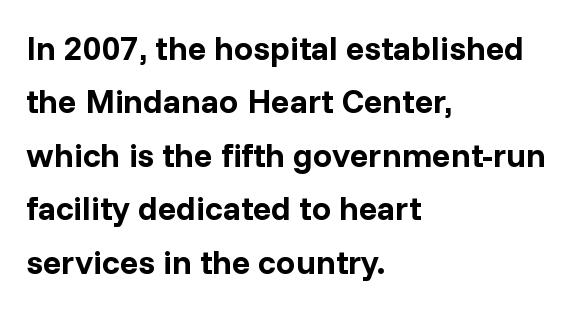
The letters advance in unequal steps, a hallmark of proportional type. Layout note: lines flush left. You can tell from the bare stems that sans-serif type was used. Beneath every word, the page is bare. Heft: maximum for text — a bold.
